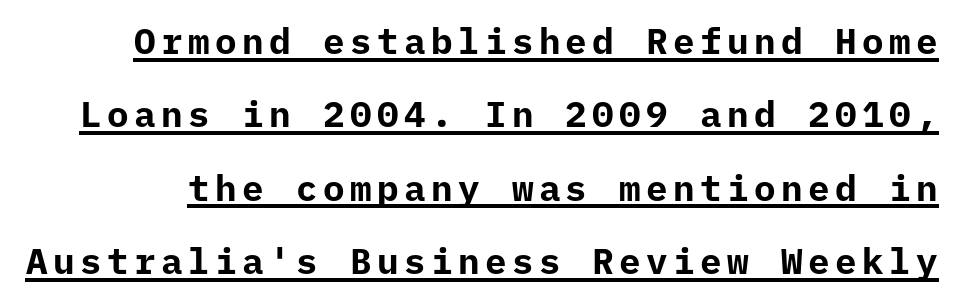
Look at the bottom of the vertical strokes: they stop flat, with no serifs. No italicization has been applied; the sample stays upright. The passage shown is underscored from start to finish. Quick note: interline space is abundant.
